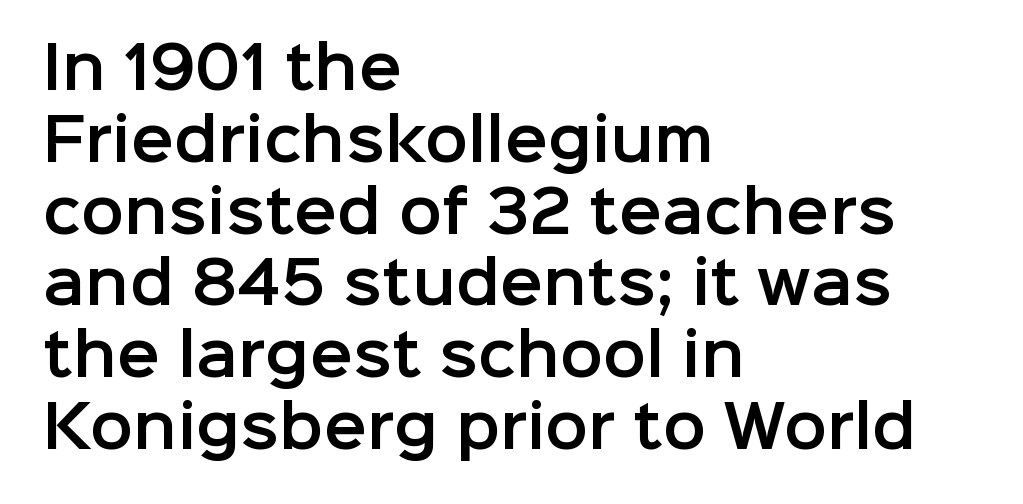
{"serif": "no", "italic": "no", "width": "normal", "stroke_contrast": "low", "x_height": "medium", "monospaced": "no", "underline": "no", "align": "left", "line_spacing": "normal", "line_spacing_ratio": 1.26, "letter_spacing": "normal", "letter_spacing_em": 0.0, "glyph_px": 57}
